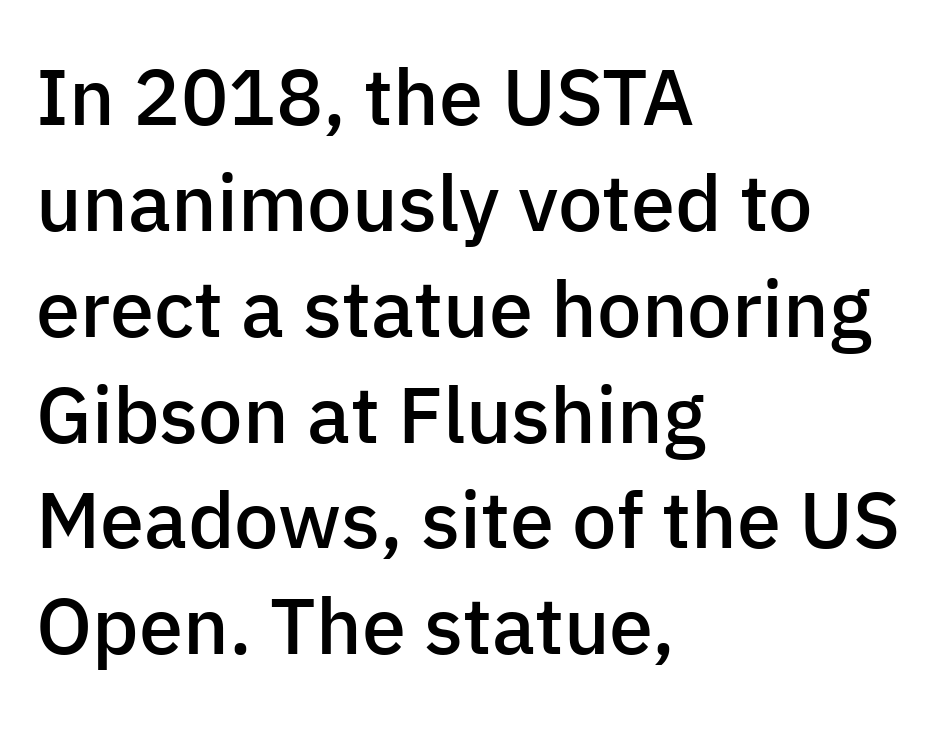
A classic flush-left, rag-right setting is used for this passage. Ascenders rise straight up at ninety degrees. The gap between lines stays unmarked. Characters follow at the spacing the type designer built in. A typesetter would call this proportional, since set widths differ per character.
